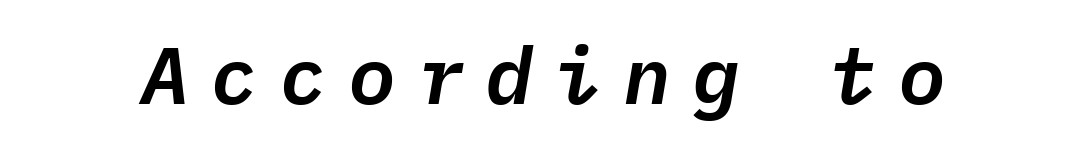
The image shows 80 px text type, italic (leaning right), monospaced; set unusually wide letter spacing (+0.26 em), not underlined; low stroke contrast and a medium x-height.
